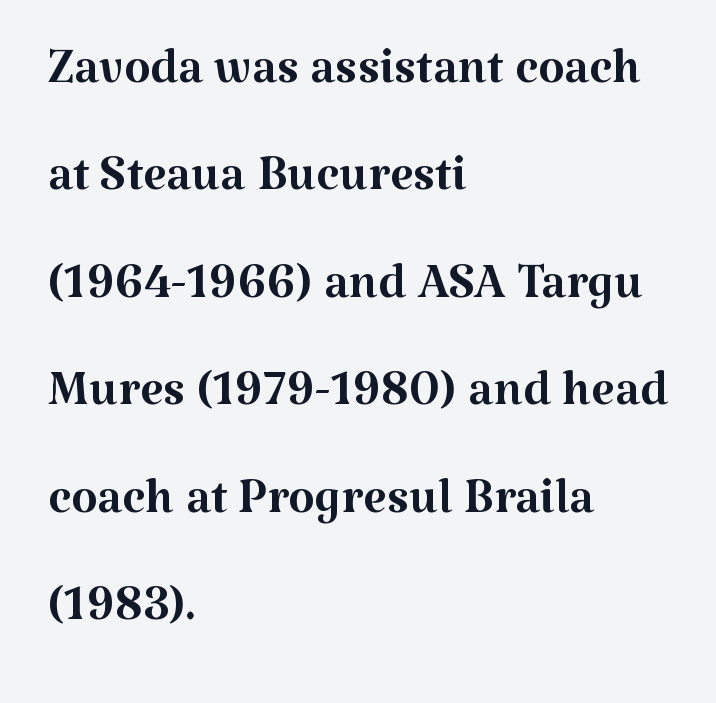
Q: Is the text bold? A: No.
Q: Is the text italic (slanted)? A: No, it is upright.
Q: Is the typeface a serif or a sans-serif typeface? A: Serif.
Q: Is the text underlined? A: No.
Q: How is the paragraph aligned? A: Left-aligned.
Q: Is the spacing between letters normal or unusually wide? A: Normal.
Q: Is the spacing between lines tight, normal or loose? A: Normal.
Q: Width (condensed, normal, or wide)? A: Normal.
Q: Stroke contrast? A: Medium.
Q: x-height? A: Medium.
Q: Monospaced? A: No.
